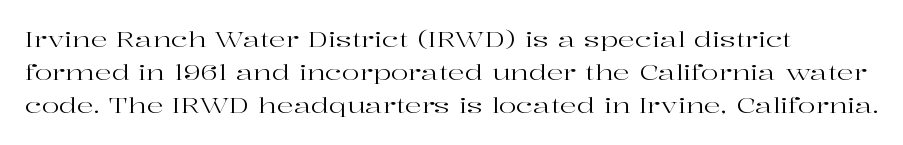
Q: Is the text bold? A: No.
Q: Is the text italic (slanted)? A: No, it is upright.
Q: Is the text underlined? A: No.
Q: How is the paragraph aligned? A: Left-aligned.
Q: Is the spacing between letters normal or unusually wide? A: Normal.
Q: Is the spacing between lines tight, normal or loose? A: Normal.
